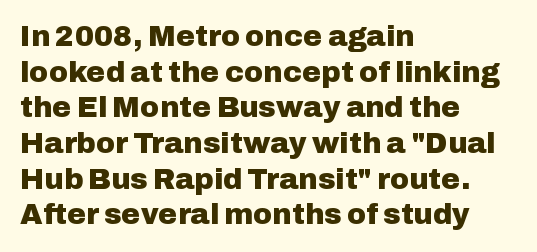
Q: Is the text bold? A: Yes.
Q: Is the text italic (slanted)? A: No, it is upright.
Q: Is the typeface a serif or a sans-serif typeface? A: Sans-serif.
Q: Is the text underlined? A: No.
Q: How is the paragraph aligned? A: Left-aligned.
Q: Is the spacing between letters normal or unusually wide? A: Normal.
Q: Width (condensed, normal, or wide)? A: Normal.
Q: Stroke contrast? A: Low.
Q: x-height? A: Medium.
Q: Monospaced? A: No.
